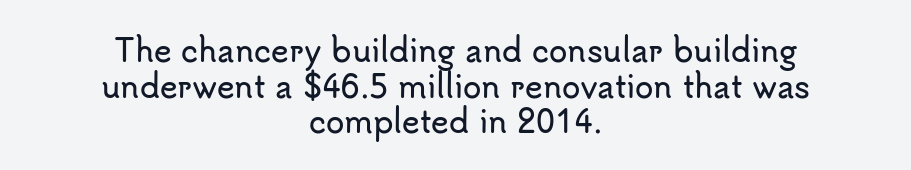
{"serif": "no", "italic": "no", "width": "normal", "stroke_contrast": "low", "x_height": "small", "monospaced": "no", "underline": "no", "align": "center", "line_spacing_ratio": 1.19, "letter_spacing": "normal", "letter_spacing_em": 0.0, "glyph_px": 30}
